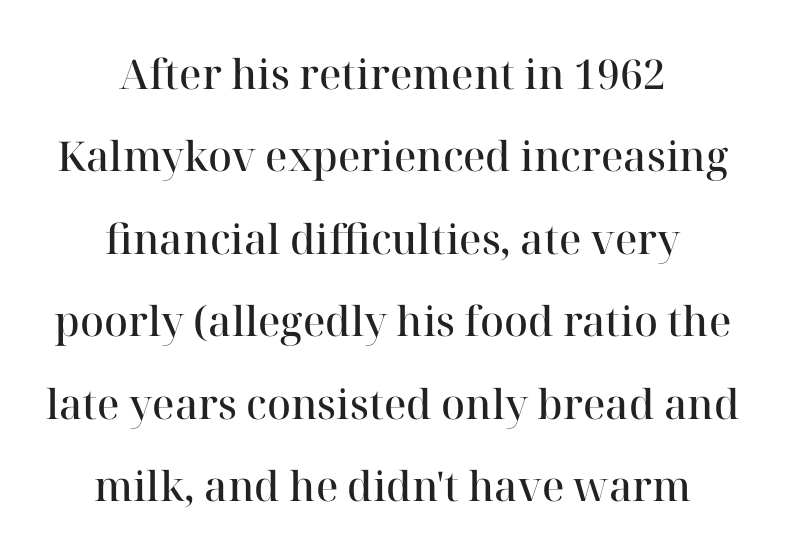
{"serif": "yes", "italic": "no", "bold": "semi", "weight": "semibold", "width": "normal", "stroke_contrast": "high", "x_height": "medium", "monospaced": "no", "underline": "no", "align": "center", "line_spacing": "loose", "line_spacing_ratio": 2.01, "letter_spacing": "normal", "letter_spacing_em": 0.0, "glyph_px": 41}
